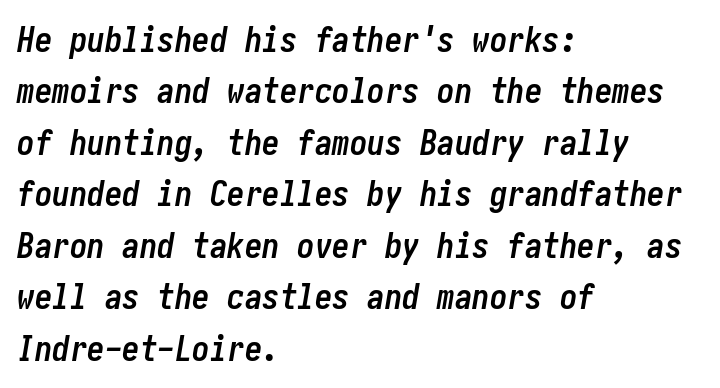
Q: Is the text bold? A: Yes.
Q: Is the text italic (slanted)? A: Yes, it leans right by about 10 degrees.
Q: Is the text underlined? A: No.
Q: How is the paragraph aligned? A: Left-aligned.
Q: Is the spacing between letters normal or unusually wide? A: Normal.
Q: Is the spacing between lines tight, normal or loose? A: Normal.
Q: Width (condensed, normal, or wide)? A: Condensed.
Q: Stroke contrast? A: Low.
Q: x-height? A: Medium.
